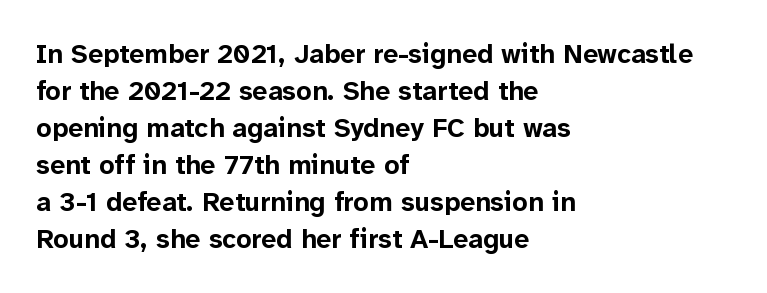
The image shows 27 px bold type, upright; set left-aligned, normal line spacing (1.37x), normal letter spacing, not underlined.
